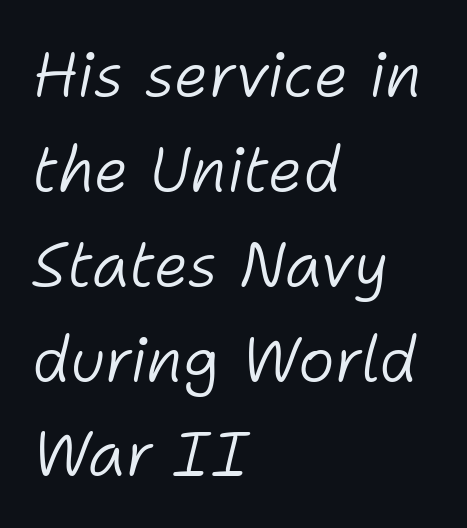
{"italic": "yes", "lean": "right", "slant_degrees": 11, "bold": "no", "weight": "light", "width": "normal", "stroke_contrast": "low", "x_height": "medium", "monospaced": "no", "underline": "no", "align": "left", "line_spacing": "normal", "line_spacing_ratio": 1.53, "letter_spacing": "normal", "letter_spacing_em": 0.0, "glyph_px": 62}
